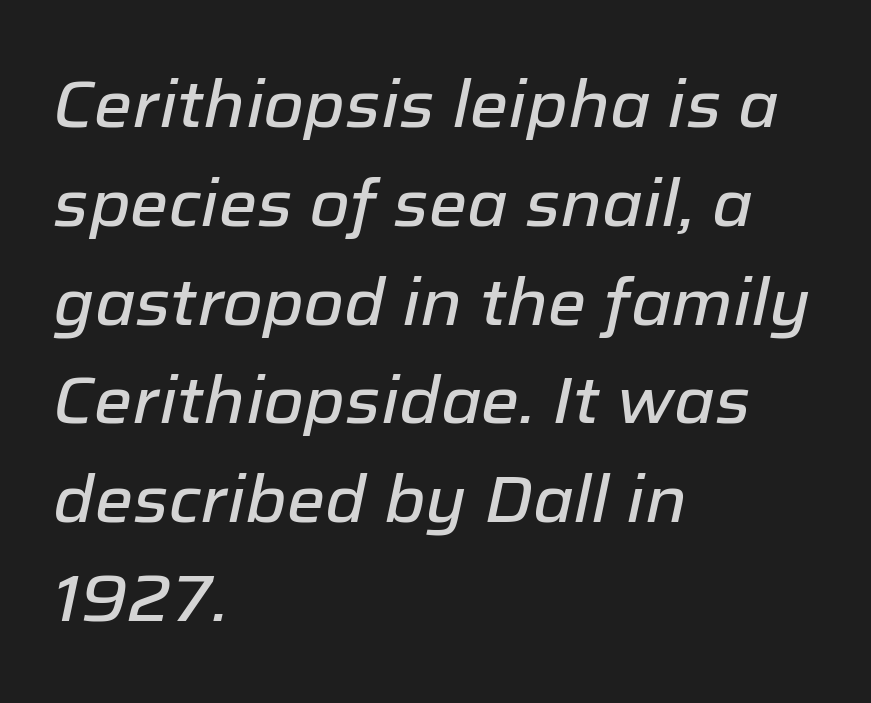
{"italic": "yes", "lean": "right", "slant_degrees": 12, "width": "normal", "stroke_contrast": "low", "x_height": "medium", "monospaced": "no", "underline": "no", "align": "left", "line_spacing": "normal", "line_spacing_ratio": 1.52, "letter_spacing": "normal", "letter_spacing_em": 0.0, "glyph_px": 65}
